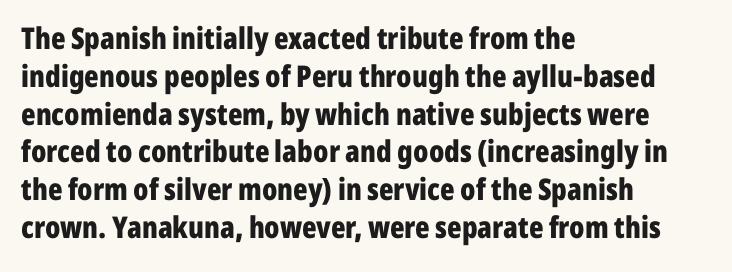
{"serif": "no", "italic": "no", "bold": "yes", "weight": "bold", "width": "condensed", "stroke_contrast": "low", "x_height": "medium", "monospaced": "no", "underline": "no", "align": "left", "line_spacing": "normal", "line_spacing_ratio": 1.26, "letter_spacing": "normal", "letter_spacing_em": 0.0, "glyph_px": 30}
